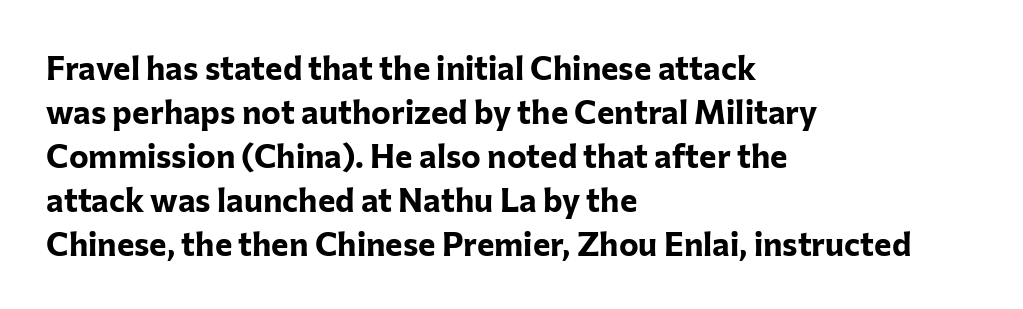
Q: Is the text bold? A: Yes.
Q: Is the text italic (slanted)? A: No, it is upright.
Q: Is the typeface a serif or a sans-serif typeface? A: Sans-serif.
Q: Is the text underlined? A: No.
Q: How is the paragraph aligned? A: Left-aligned.
Q: Is the spacing between letters normal or unusually wide? A: Normal.
Q: Is the spacing between lines tight, normal or loose? A: Normal.
Q: Width (condensed, normal, or wide)? A: Normal.
Q: Stroke contrast? A: Low.
Q: x-height? A: Medium.
Q: Monospaced? A: No.
